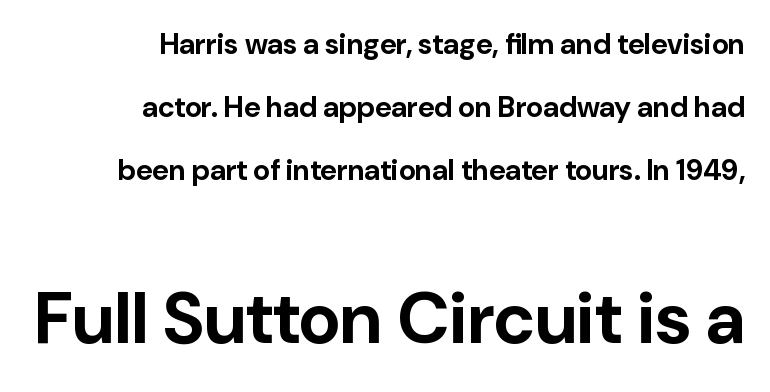
The image shows 72 px bold sans-serif type, upright; set right-aligned, loose line spacing (2.17x), normal letter spacing, not underlined; the second (bottom) block is 2.48x larger; low stroke contrast and a medium x-height.
